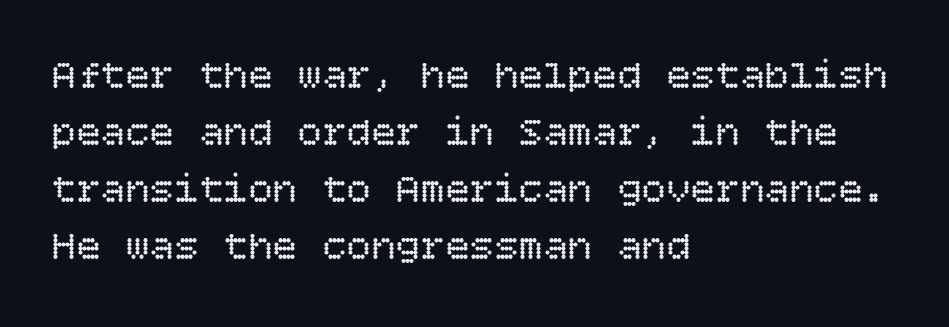
{"italic": "no", "bold": "no", "weight": "regular", "width": "normal", "stroke_contrast": "low", "x_height": "large", "underline": "no", "align": "left", "line_spacing": "normal", "line_spacing_ratio": 1.39, "letter_spacing": "normal", "letter_spacing_em": 0.0, "glyph_px": 41}
